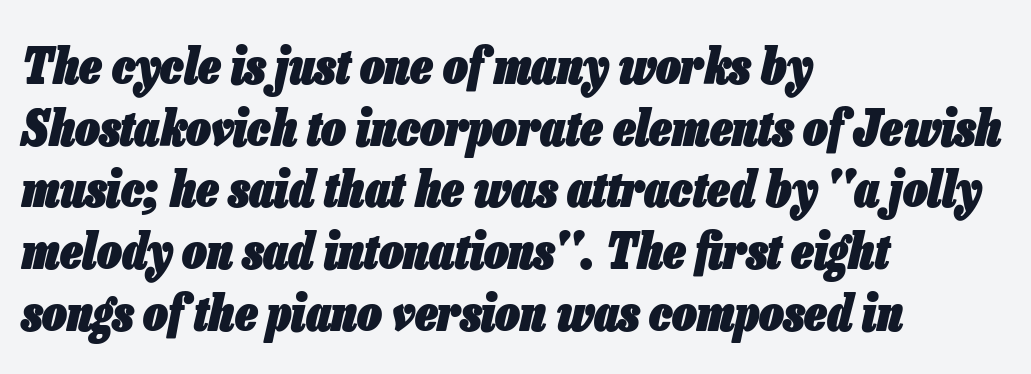
{"italic": "yes", "lean": "right", "slant_degrees": 13, "bold": "yes", "weight": "heavy", "width": "condensed", "stroke_contrast": "low", "x_height": "medium", "monospaced": "no", "underline": "no", "align": "left", "line_spacing": "normal", "line_spacing_ratio": 1.26, "letter_spacing": "normal", "letter_spacing_em": 0.0, "glyph_px": 49}
